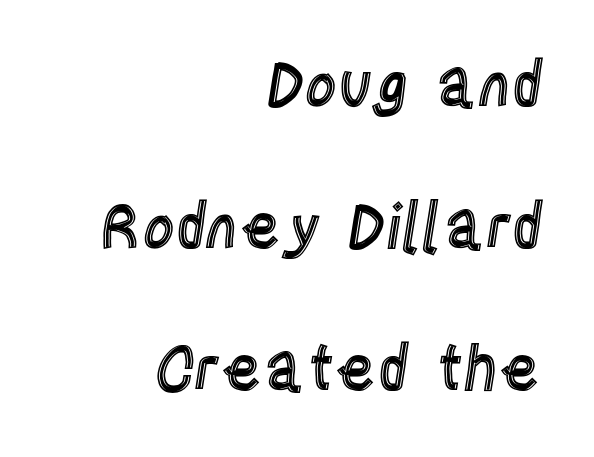
What stands out about the letter spacing? Nothing — it is the standard amount. Words float on clear page, feet unadorned. Is the block centered? No — it sits flush against the right margin. A great deal of white space separates one row of letters from the next. The passage shown is typed in a proportional face where columns would drift.
